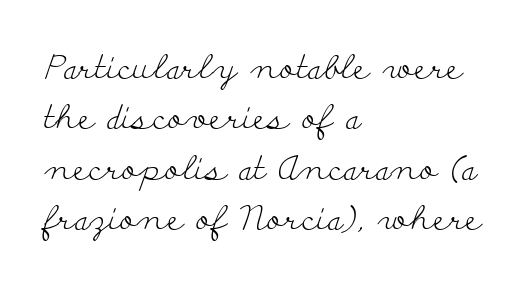
These lines sit exactly where default settings would place them. Stems and bowls with no extra thickness — not bold. The rendering keeps characters at their native spacing. Spacing verdict: proportional, widths tailored to each character.
